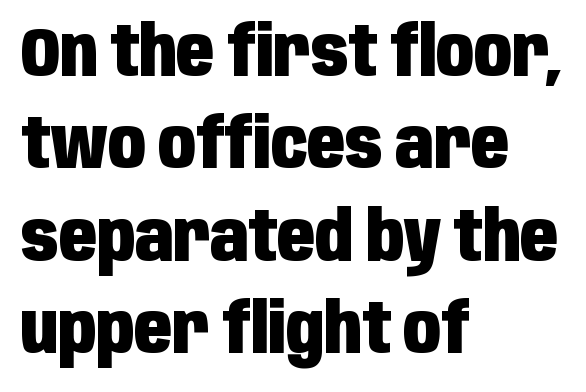
Q: Is the text bold? A: Yes.
Q: Is the text italic (slanted)? A: No, it is upright.
Q: Is the typeface a serif or a sans-serif typeface? A: Sans-serif.
Q: Is the text underlined? A: No.
Q: How is the paragraph aligned? A: Left-aligned.
Q: Is the spacing between letters normal or unusually wide? A: Normal.
Q: Is the spacing between lines tight, normal or loose? A: Normal.
Q: Width (condensed, normal, or wide)? A: Condensed.
Q: Stroke contrast? A: Low.
Q: x-height? A: Large.
Q: Monospaced? A: No.
